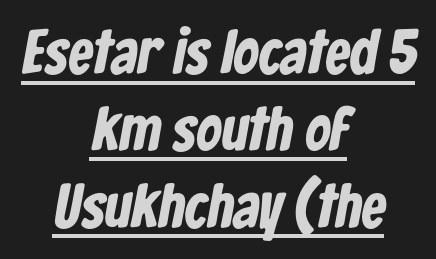
{"serif": "no", "bold": "yes", "weight": "bold", "width": "condensed", "stroke_contrast": "low", "x_height": "medium", "monospaced": "no", "underline": "yes", "align": "center", "line_spacing_ratio": 1.24, "letter_spacing": "normal", "letter_spacing_em": 0.0, "glyph_px": 62}
